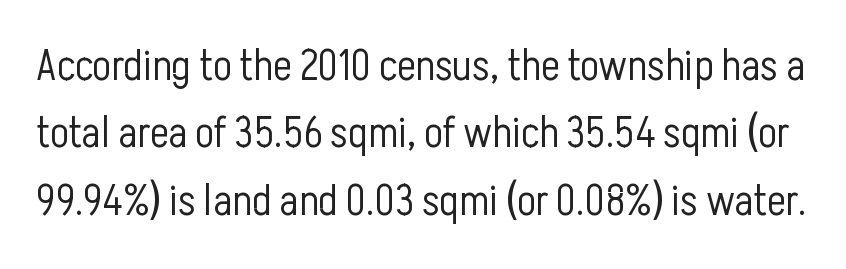
The image shows 44 px light, condensed sans-serif type, upright; set normal line spacing (1.53x), normal letter spacing, not underlined; low stroke contrast and a medium x-height.
